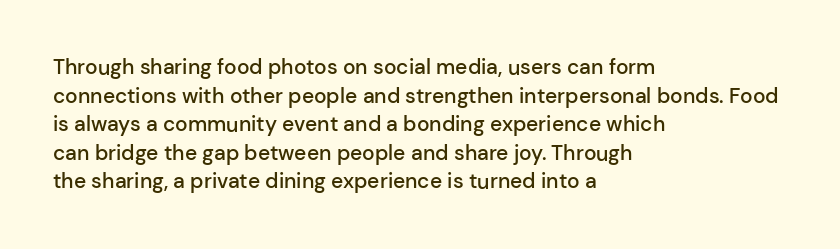
This sample uses an upright cut, with every glyph sitting square on the baseline. Moderately thickened strokes mark this as semibold type. Short note: letters normally spaced. A typesetter would call this leading conventional body-copy spacing. Just letters on the line, the space beneath them empty. Casual observation: everything's shoved over to the left.
